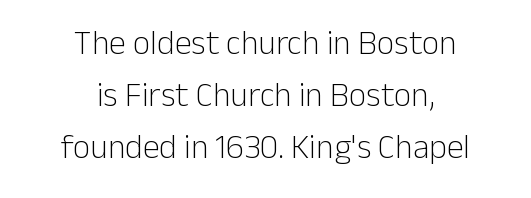
The image shows 34 px light sans-serif type, upright; set centered, normal line spacing (1.53x), normal letter spacing, not underlined; low stroke contrast and a medium x-height.
